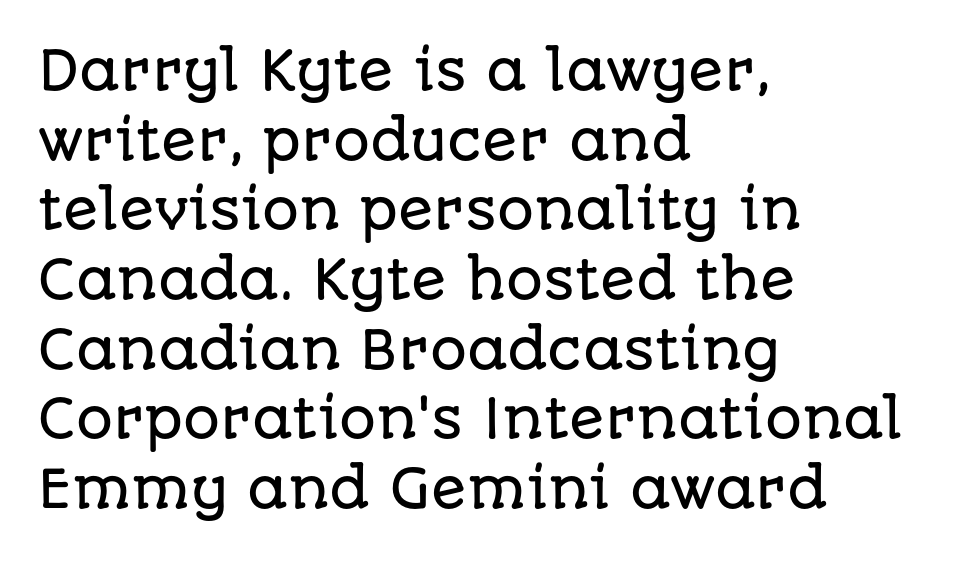
Note: no serifs on the glyphs. Notice how descenders clear the ascenders below comfortably — that's standard leading. Style check: upright. Words float on clear page, feet unadorned. The rendering uses natural spacing where letterforms have individual widths. These lines are set flush left with a ragged right edge.
